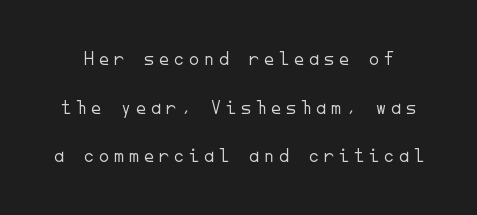
Q: Is the text bold? A: No.
Q: Is the text italic (slanted)? A: No, it is upright.
Q: Is the text underlined? A: No.
Q: Is the spacing between letters normal or unusually wide? A: Unusually wide.
Q: Is the spacing between lines tight, normal or loose? A: Loose.
